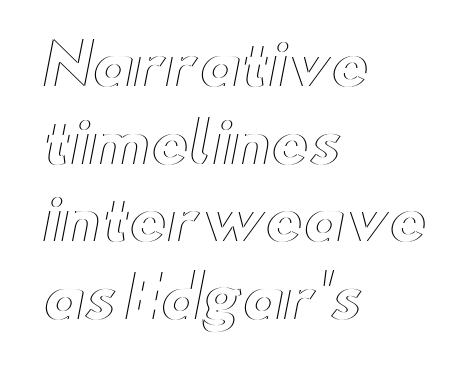
Q: Is the text italic (slanted)? A: Yes.
Q: Is the text underlined? A: No.
Q: How is the paragraph aligned? A: Left-aligned.
Q: Is the spacing between letters normal or unusually wide? A: Normal.
Q: Is the spacing between lines tight, normal or loose? A: Normal.
Q: Width (condensed, normal, or wide)? A: Wide.
Q: x-height? A: Small.
Q: Monospaced? A: No.
